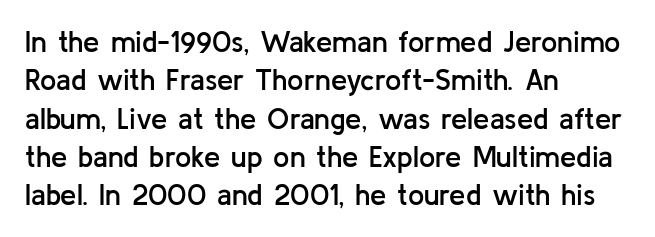
Q: Is the text bold? A: Semi-bold.
Q: Is the text italic (slanted)? A: No, it is upright.
Q: Is the typeface a serif or a sans-serif typeface? A: Sans-serif.
Q: Is the text underlined? A: No.
Q: How is the paragraph aligned? A: Left-aligned.
Q: Is the spacing between letters normal or unusually wide? A: Normal.
Q: Is the spacing between lines tight, normal or loose? A: Normal.
Q: Width (condensed, normal, or wide)? A: Normal.
Q: Stroke contrast? A: Low.
Q: x-height? A: Medium.
Q: Monospaced? A: No.
